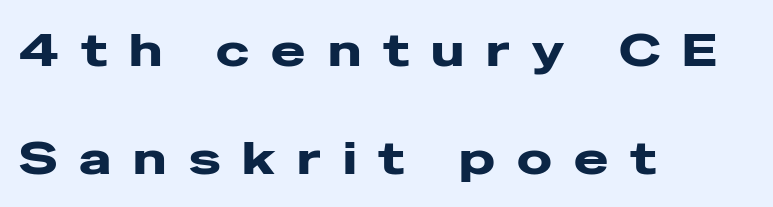
Does the lettering tilt? It doesn't — this is upright. Left-aligned paragraph, ragged on the right. Check under the words: just untouched page. The tracking reads as deliberately expanded to a designer's eye.
